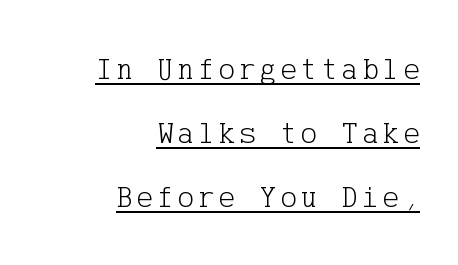
{"serif": "yes", "italic": "no", "bold": "no", "weight": "light", "width": "normal", "stroke_contrast": "low", "x_height": "medium", "underline": "yes", "align": "right", "line_spacing": "loose", "line_spacing_ratio": 2.06, "glyph_px": 31}
